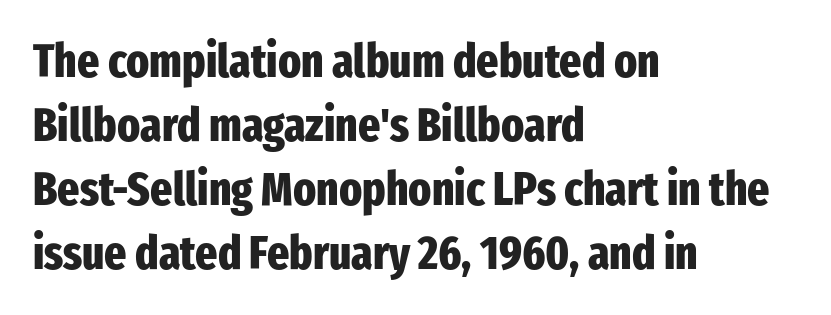
Reading down the block, your eye returns to a fixed left position each line. If you drew a line through each stem, it would be perfectly vertical. The face used here is proportionally spaced, like ordinary book or web type. This rendering leaves character spacing at its baseline value.
